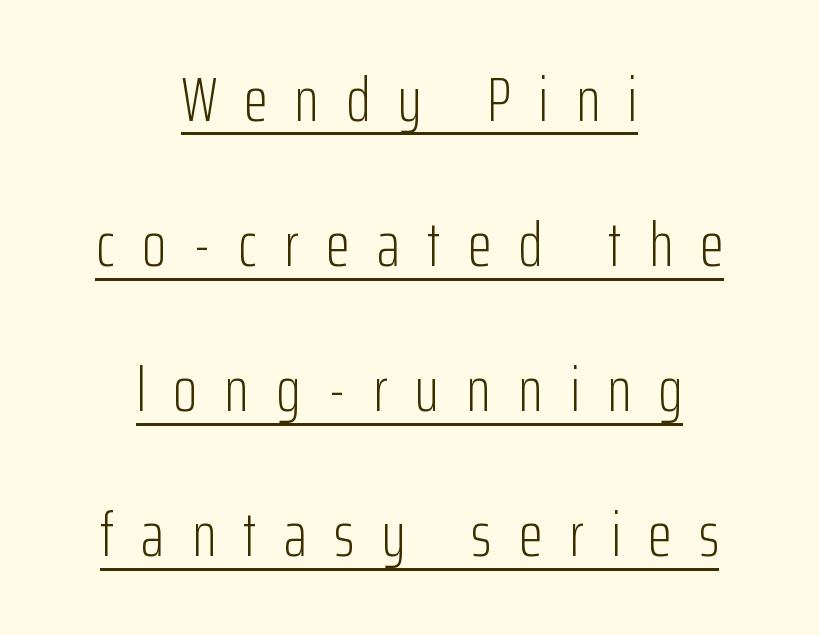
The image shows 62 px light, condensed sans-serif type, upright; set centered, loose line spacing (2.34x), unusually wide letter spacing (+0.44 em), underlined; low stroke contrast and a medium x-height.
